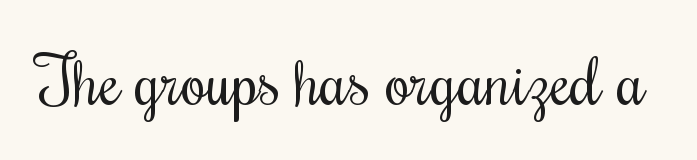
The image shows 66 px regular-weight, condensed type; set normal letter spacing, not underlined; medium stroke contrast and a small x-height.
